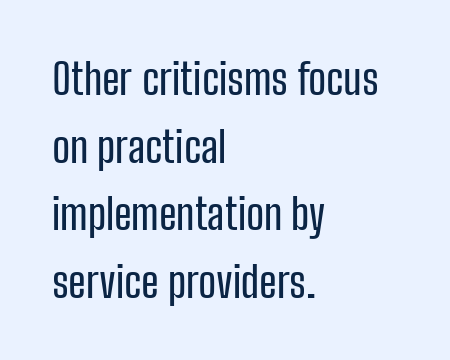
Q: Is the text italic (slanted)? A: No, it is upright.
Q: Is the typeface a serif or a sans-serif typeface? A: Sans-serif.
Q: Is the text underlined? A: No.
Q: How is the paragraph aligned? A: Left-aligned.
Q: Is the spacing between letters normal or unusually wide? A: Normal.
Q: Is the spacing between lines tight, normal or loose? A: Normal.
Q: Width (condensed, normal, or wide)? A: Condensed.
Q: Stroke contrast? A: Low.
Q: x-height? A: Medium.
Q: Monospaced? A: No.
